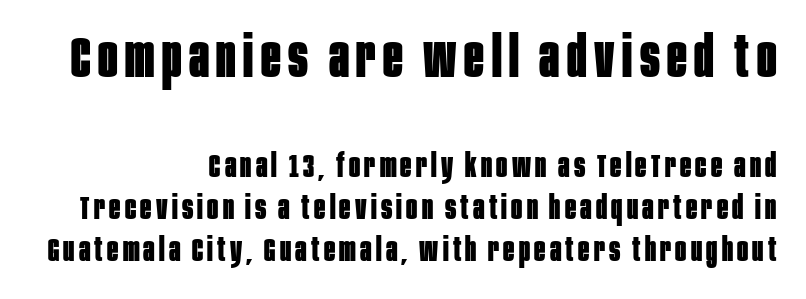
Every character sits straight up, as roman type does. The specimen omits any rule beneath the text block's lines. Evenly set lines give the paragraph a standard silhouette. The designer went with a sans here, leaving each stem footless. Note the varied advance widths — an 'i' is clearly narrower than an 'm'. The sample has been set heavy, in full bold.
